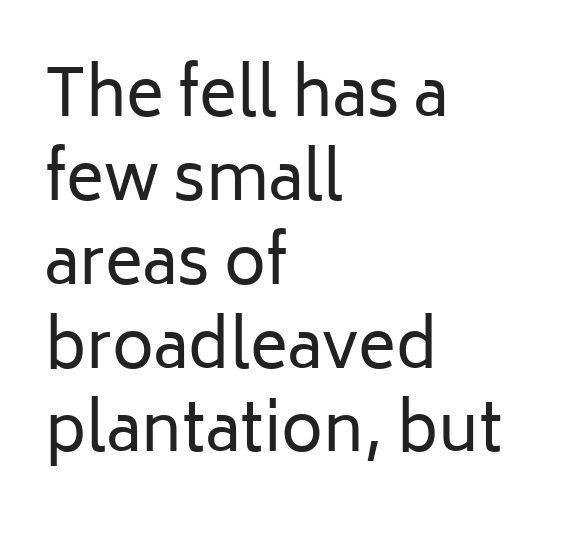
{"serif": "no", "italic": "no", "bold": "no", "weight": "regular", "width": "normal", "stroke_contrast": "low", "x_height": "medium", "monospaced": "no", "underline": "no", "align": "left", "line_spacing": "normal", "line_spacing_ratio": 1.31, "letter_spacing": "normal", "letter_spacing_em": 0.0, "glyph_px": 64}
